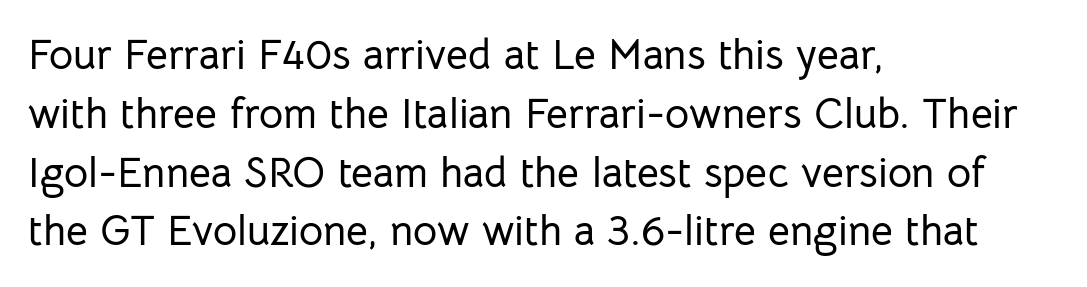
The image shows 42 px sans-serif type, upright; set left-aligned, normal line spacing (1.4x), normal letter spacing, not underlined; low stroke contrast and a medium x-height.
